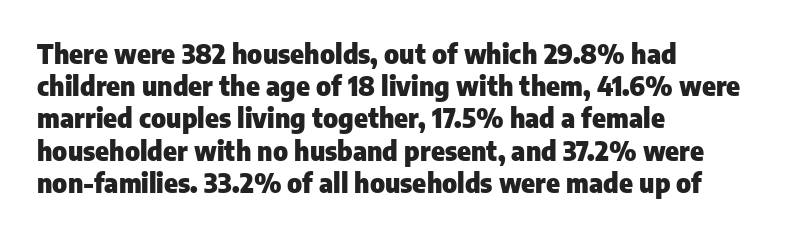
Q: Is the text bold? A: Yes.
Q: Is the text italic (slanted)? A: No, it is upright.
Q: Is the text underlined? A: No.
Q: How is the paragraph aligned? A: Left-aligned.
Q: Is the spacing between letters normal or unusually wide? A: Normal.
